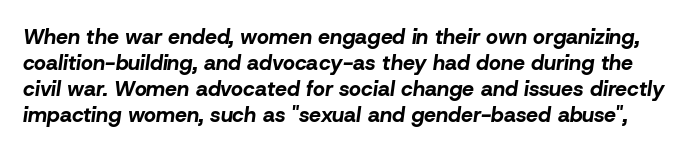
The image shows 21 px bold type, italic (leaning right); set line spacing 1.24x, normal letter spacing, not underlined.
